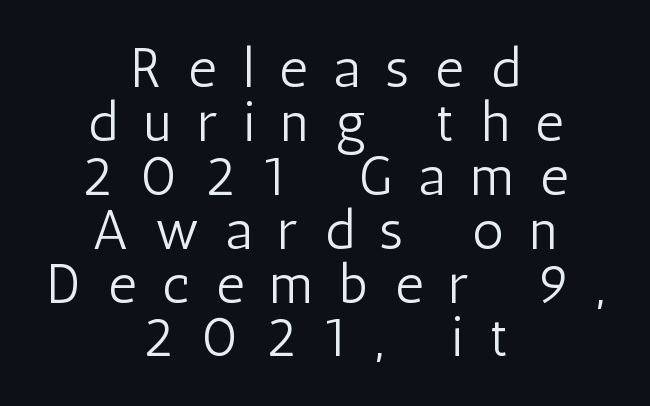
{"serif": "no", "italic": "no", "bold": "no", "weight": "light", "width": "condensed", "stroke_contrast": "low", "x_height": "medium", "monospaced": "no", "underline": "no", "align": "center", "line_spacing": "tight", "line_spacing_ratio": 0.98, "letter_spacing": "wide", "letter_spacing_em": 0.48, "glyph_px": 55}
